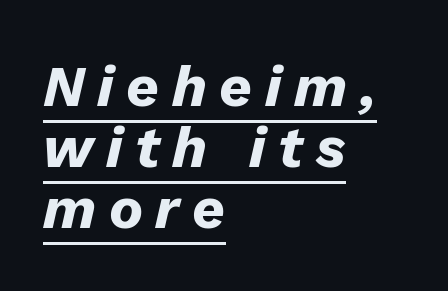
{"italic": "yes", "lean": "right", "slant_degrees": 13, "bold": "yes", "weight": "heavy", "width": "normal", "stroke_contrast": "low", "x_height": "medium", "monospaced": "no", "underline": "yes", "align": "left", "line_spacing": "tight", "line_spacing_ratio": 1.07, "letter_spacing": "wide", "letter_spacing_em": 0.22, "glyph_px": 57}
